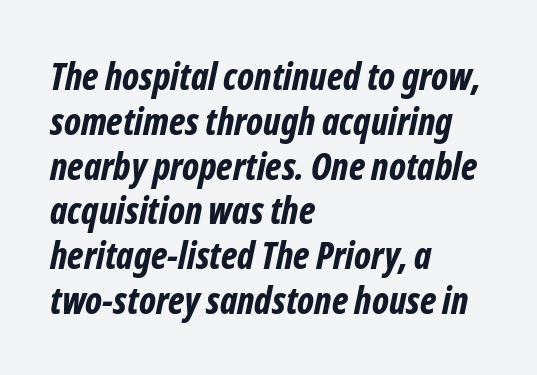
The lines in this sample share a left origin and differ only in where they stop. The face used here is proportionally spaced, like ordinary book or web type. Tall strokes in this sample are angled rather than plumb. Short note: letters normally spaced.
